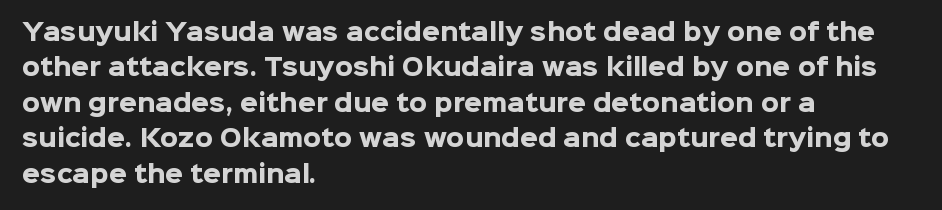
The image shows 23 px bold type, upright; set left-aligned, normal line spacing (1.54x), normal letter spacing, not underlined.
